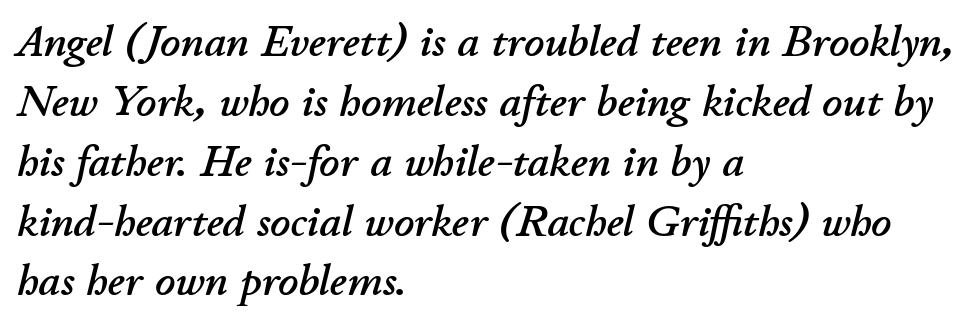
Tall strokes in this sample are angled rather than plumb. Just letters on the line, the space beneath them empty. Default kerning and tracking; the words read as compact shapes. What's the leading like? Ordinary, nothing unusual. These lines are rendered in a variable-pitch font. The ragged edge is on the right, which tells us the setting is flush left.
